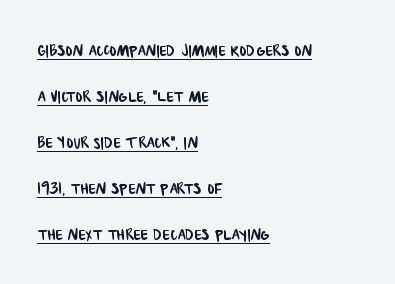
Visually the block forms a straight wall on the left and a jagged coastline on the right. Looks like someone drew a line under every word here. Compared with typical body copy, the letter spacing here is the same. Reading down the column, the eye jumps a long way to each next line.
